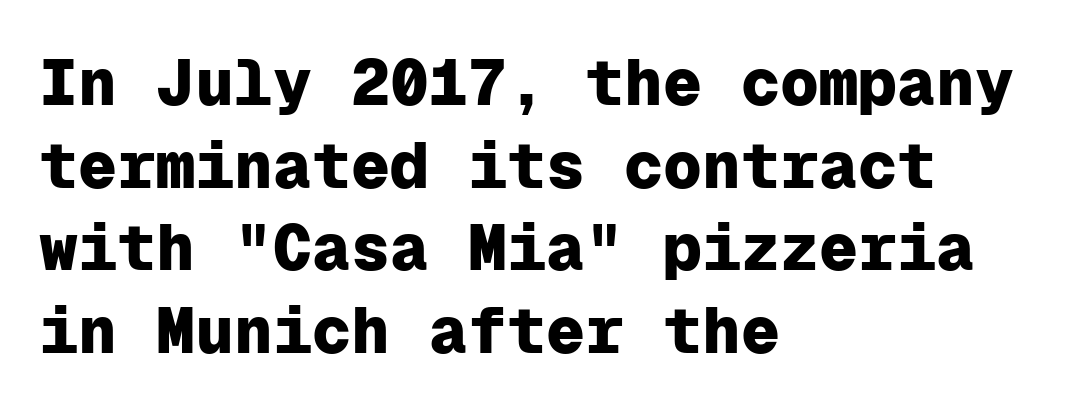
Q: Is the text bold? A: Yes.
Q: Is the text italic (slanted)? A: No, it is upright.
Q: Is the typeface a serif or a sans-serif typeface? A: Sans-serif.
Q: Is the text underlined? A: No.
Q: How is the paragraph aligned? A: Left-aligned.
Q: Is the spacing between letters normal or unusually wide? A: Normal.
Q: Is the spacing between lines tight, normal or loose? A: Normal.
Q: Width (condensed, normal, or wide)? A: Normal.
Q: Stroke contrast? A: Low.
Q: x-height? A: Medium.
Q: Monospaced? A: Yes.
